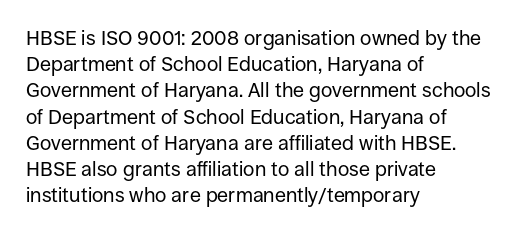
No chunkiness to these letters — they're not bold. Alignment: flush left. Do the letters lean? They stand straight. Horizontal bands of white between lines are of average thickness. Has an underline been added? It has not. Is the letter spacing exaggerated? No — it looks like the ordinary default.
